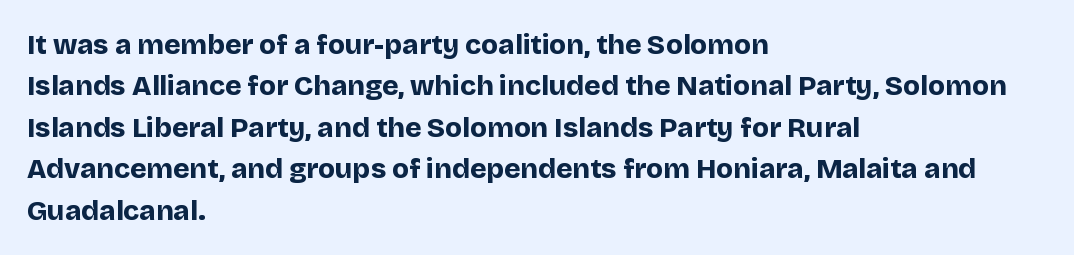
The image shows 28 px bold sans-serif type, upright; set left-aligned, normal line spacing (1.48x), normal letter spacing, not underlined; low stroke contrast and a large x-height.
